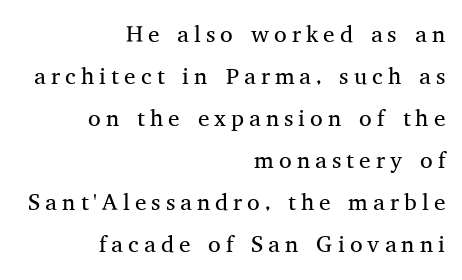
Typeset ragged left — the right edge is the straight one. Beneath every word, the page is bare. These lines were composed using upright roman letters. Inter-character spacing is expanded well beyond the font's built-in metrics.
